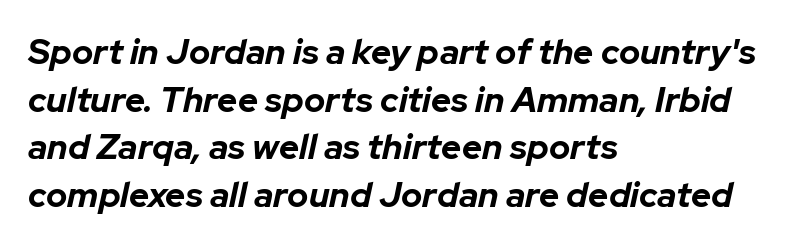
The image shows 35 px bold type, italic (leaning right); set left-aligned, normal line spacing (1.36x), normal letter spacing, not underlined; low stroke contrast and a medium x-height.
